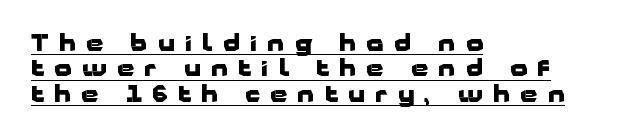
These lines huddle together more closely than default settings would place them. Does the copy run flush right? No — it runs flush left. Quick note: not italic, upright. Underlining? Definitely there.
